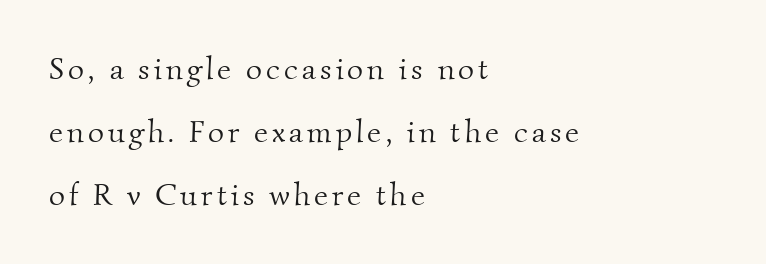
{"serif": "yes", "bold": "no", "weight": "light", "width": "normal", "stroke_contrast": "medium", "x_height": "small", "monospaced": "no", "underline": "no", "align": "left", "line_spacing": "loose", "line_spacing_ratio": 2.04, "glyph_px": 31}
